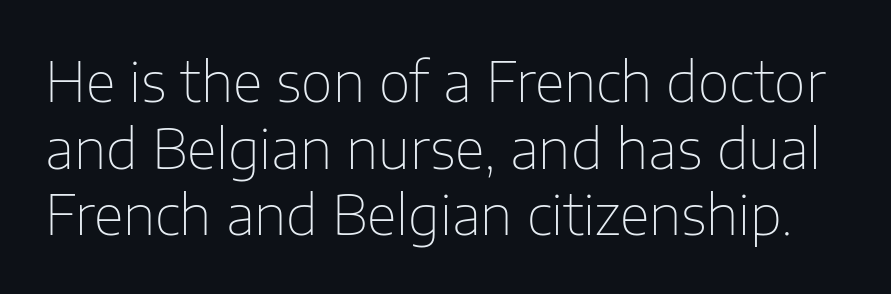
{"serif": "no", "italic": "no", "bold": "no", "weight": "thin", "width": "normal", "stroke_contrast": "low", "x_height": "medium", "monospaced": "no", "underline": "no", "line_spacing_ratio": 1.21, "letter_spacing": "normal", "letter_spacing_em": 0.0, "glyph_px": 55}
